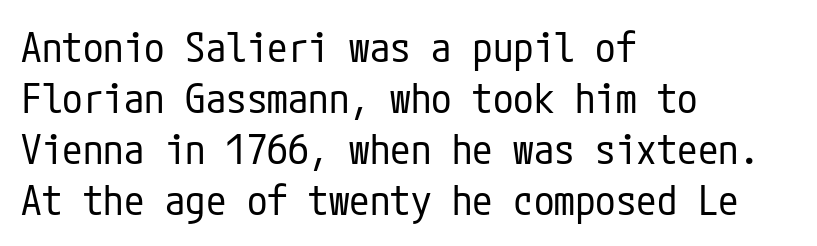
Underlining? Definitely not there. Stroke terminals: plain, sans-serif. This sample is left-justified, so line endings fall wherever the words run out. Ascenders rise straight up at ninety degrees. Here the glyphs are tracked normally, forming tight word shapes. The strokes carry an ordinary text weight at most.
